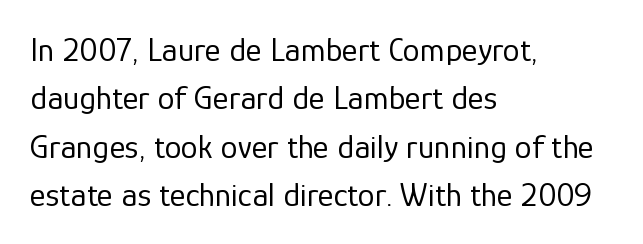
{"serif": "no", "italic": "no", "bold": "no", "weight": "regular", "width": "normal", "stroke_contrast": "low", "x_height": "medium", "monospaced": "no", "underline": "no", "align": "left", "line_spacing": "normal", "line_spacing_ratio": 1.42, "letter_spacing": "normal", "letter_spacing_em": 0.0, "glyph_px": 34}
